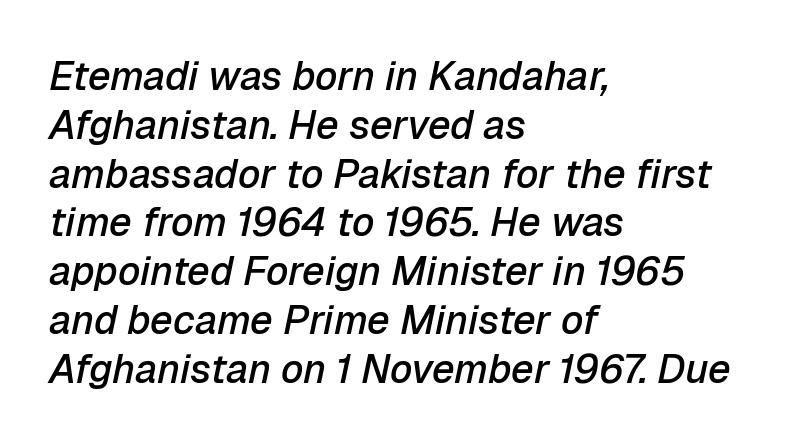
{"italic": "yes", "lean": "right", "slant_degrees": 12, "bold": "semi", "weight": "semibold", "width": "normal", "stroke_contrast": "low", "x_height": "medium", "monospaced": "no", "underline": "no", "align": "left", "line_spacing_ratio": 1.22, "letter_spacing": "normal", "letter_spacing_em": 0.0, "glyph_px": 40}
